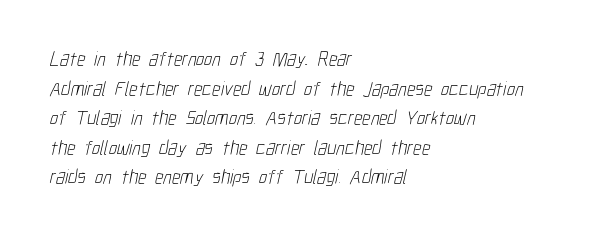
Q: Is the text bold? A: No.
Q: Is the text underlined? A: No.
Q: How is the paragraph aligned? A: Left-aligned.
Q: Is the spacing between letters normal or unusually wide? A: Normal.
Q: Is the spacing between lines tight, normal or loose? A: Normal.
